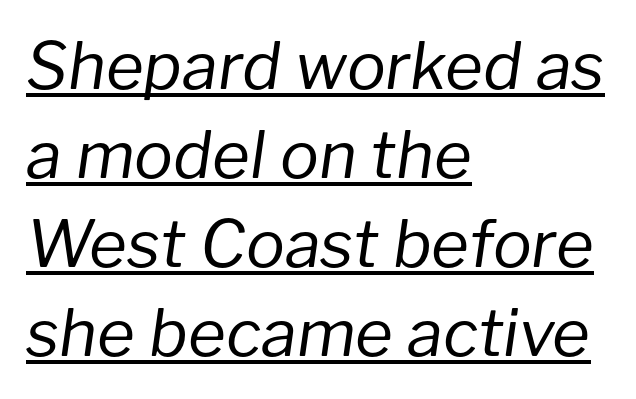
The image shows 65 px regular-weight type, italic (leaning right); set left-aligned, normal line spacing (1.37x), normal letter spacing, underlined; low stroke contrast and a medium x-height.
